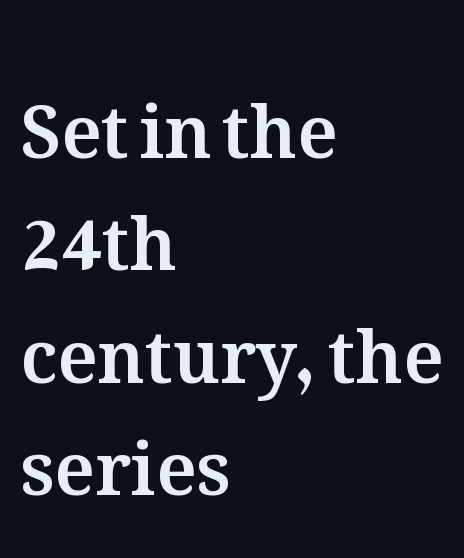
{"italic": "no", "width": "normal", "stroke_contrast": "medium", "x_height": "medium", "monospaced": "no", "underline": "no", "align": "left", "line_spacing": "normal", "line_spacing_ratio": 1.56, "letter_spacing": "normal", "letter_spacing_em": 0.0, "glyph_px": 72}
